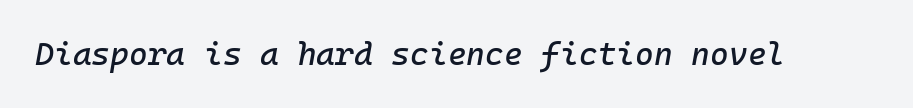
Q: Is the text italic (slanted)? A: Yes, it leans right by about 10 degrees.
Q: Is the text underlined? A: No.
Q: Is the spacing between letters normal or unusually wide? A: Normal.
Q: Width (condensed, normal, or wide)? A: Normal.
Q: Stroke contrast? A: Low.
Q: x-height? A: Medium.
Q: Monospaced? A: Yes.
